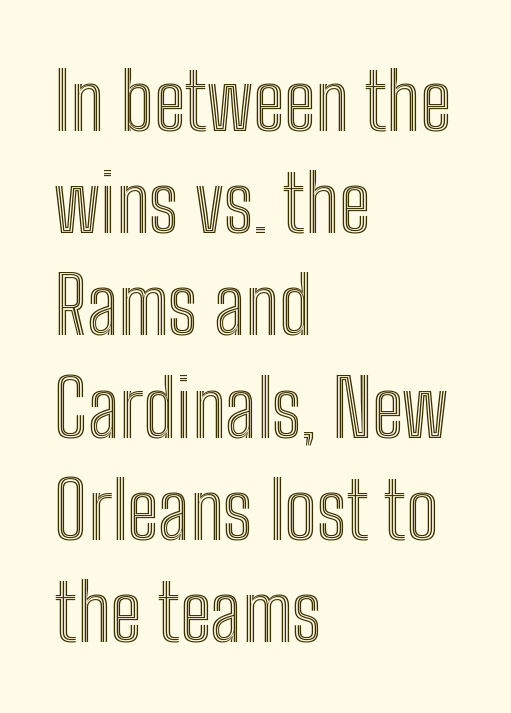
Q: Is the text italic (slanted)? A: No, it is upright.
Q: Is the text underlined? A: No.
Q: How is the paragraph aligned? A: Left-aligned.
Q: Is the spacing between letters normal or unusually wide? A: Normal.
Q: Is the spacing between lines tight, normal or loose? A: Normal.
Q: Width (condensed, normal, or wide)? A: Condensed.
Q: x-height? A: Medium.
Q: Monospaced? A: No.
